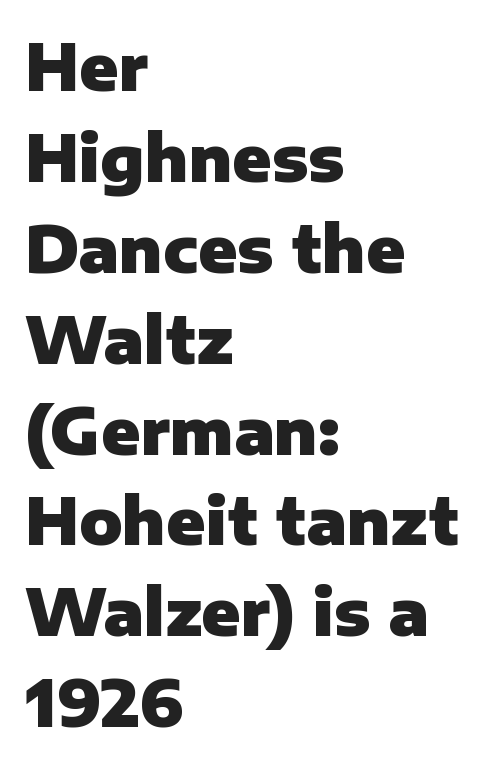
The image shows 64 px heavy sans-serif type, upright; set left-aligned, normal line spacing (1.42x), normal letter spacing, not underlined; low stroke contrast and a medium x-height.
